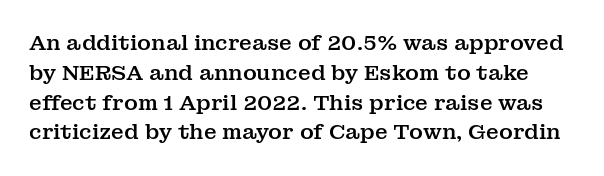
{"italic": "no", "underline": "no", "line_spacing": "normal", "line_spacing_ratio": 1.42, "letter_spacing": "normal", "letter_spacing_em": 0.0, "glyph_px": 21}
